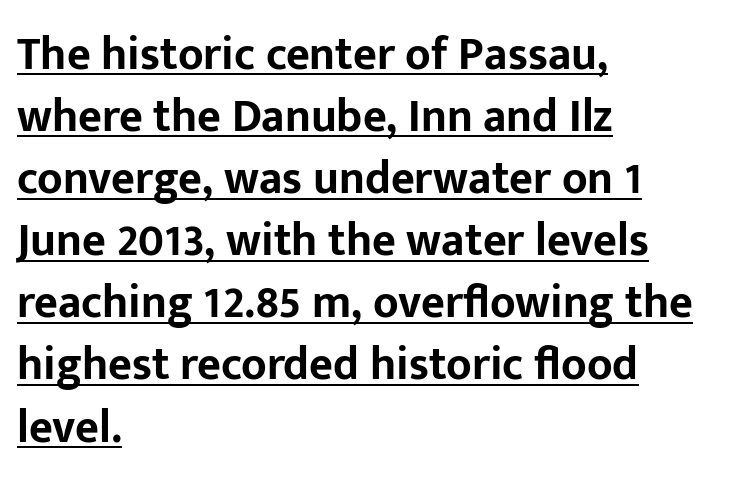
{"serif": "no", "italic": "no", "bold": "yes", "weight": "bold", "width": "normal", "stroke_contrast": "low", "x_height": "medium", "monospaced": "no", "underline": "yes", "align": "left", "line_spacing": "normal", "line_spacing_ratio": 1.35, "letter_spacing": "normal", "letter_spacing_em": 0.0, "glyph_px": 46}
